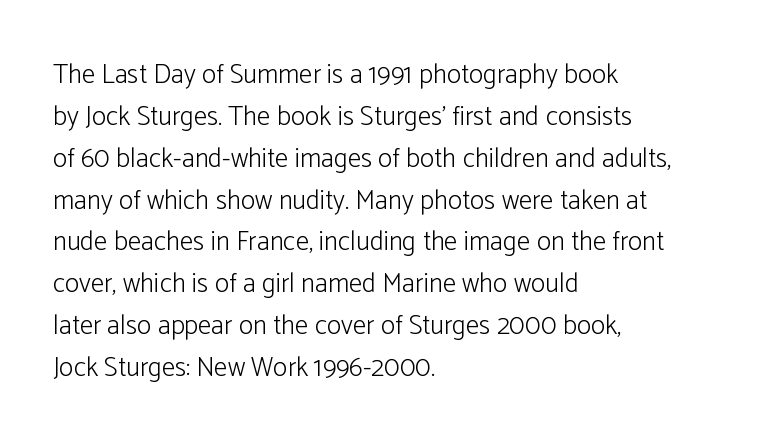
The image shows 27 px text type, upright; set left-aligned, normal line spacing (1.55x), normal letter spacing, not underlined.
